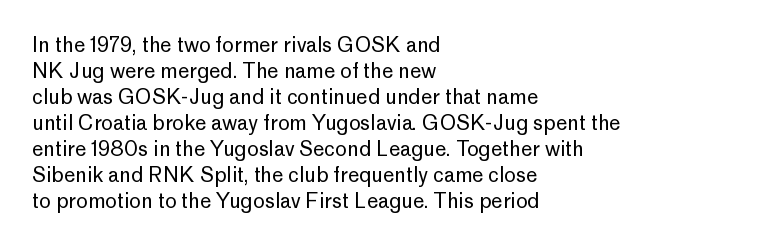
Where is the straight margin? On the left. This sample keeps an unexceptional amount of space between lines. The typesetting does not lean heavy: it is not bold. The gaps between neighbouring characters are ordinary and unremarkable. A clean baseline with only descenders dipping below it.
